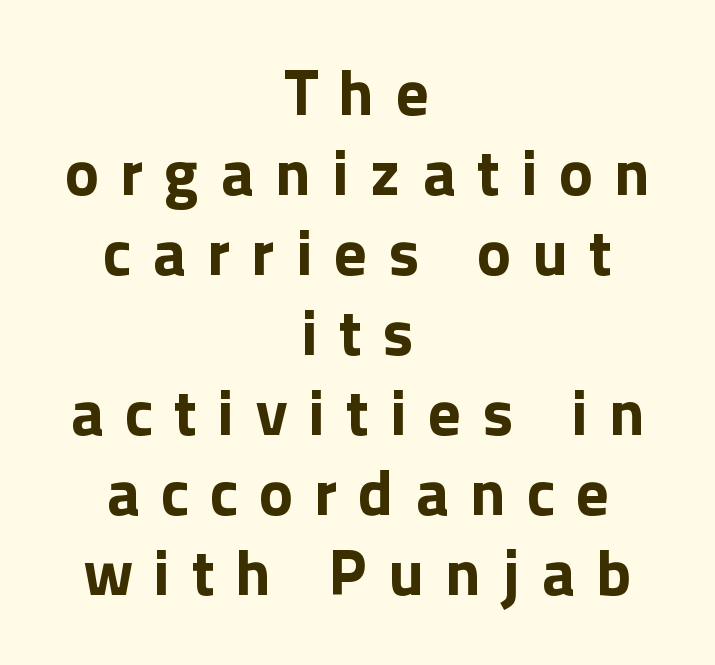
The passage shown is typed in a proportional face where columns would drift. Spacing between characters has been opened up far beyond the box default. The baseline area is clear. Typeset on center — no edge is straight. A typesetter would mark this as roman, not italic.
